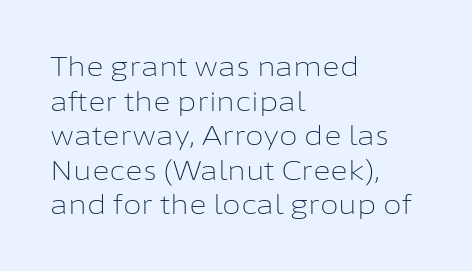
Q: Is the text bold? A: No.
Q: Is the text italic (slanted)? A: No, it is upright.
Q: Is the text underlined? A: No.
Q: How is the paragraph aligned? A: Left-aligned.
Q: Is the spacing between letters normal or unusually wide? A: Normal.
Q: Is the spacing between lines tight, normal or loose? A: Normal.
